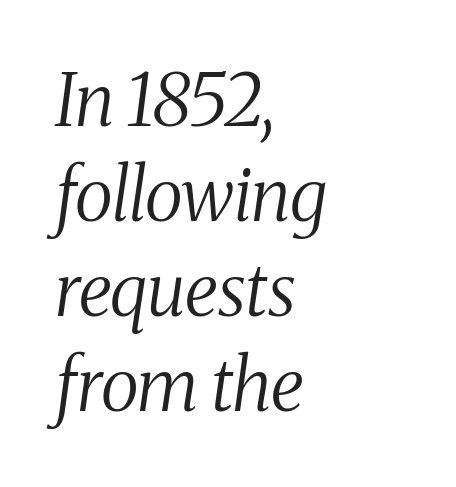
{"serif": "yes", "italic": "yes", "lean": "right", "slant_degrees": 8, "bold": "no", "weight": "regular", "width": "condensed", "stroke_contrast": "medium", "x_height": "medium", "monospaced": "no", "underline": "no", "align": "left", "line_spacing": "normal", "line_spacing_ratio": 1.32, "letter_spacing": "normal", "letter_spacing_em": 0.0, "glyph_px": 72}
